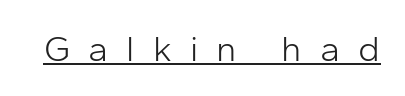
The image shows 36 px light sans-serif type, upright; set unusually wide letter spacing (+0.5 em), underlined; low stroke contrast and a medium x-height.
